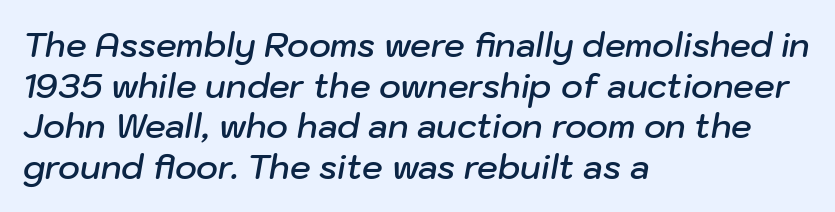
The image shows 33 px semibold type, italic (leaning right); set left-aligned, line spacing 1.23x, normal letter spacing, not underlined; low stroke contrast and a medium x-height.
